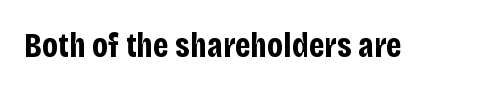
Q: Is the text bold? A: Yes.
Q: Is the text italic (slanted)? A: No, it is upright.
Q: Is the typeface a serif or a sans-serif typeface? A: Sans-serif.
Q: Is the text underlined? A: No.
Q: Is the spacing between letters normal or unusually wide? A: Normal.
Q: Width (condensed, normal, or wide)? A: Condensed.
Q: Stroke contrast? A: Low.
Q: x-height? A: Large.
Q: Monospaced? A: No.
